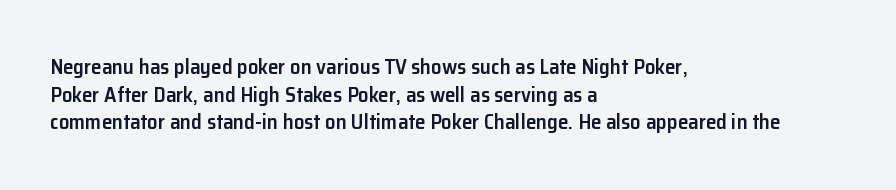
This sample uses plain, unmodified letter spacing. The foot of each line stays bare and open. The leading is moderate, giving the passage an even texture. A somewhat darkened texture: the type is semibold rather than bold.
